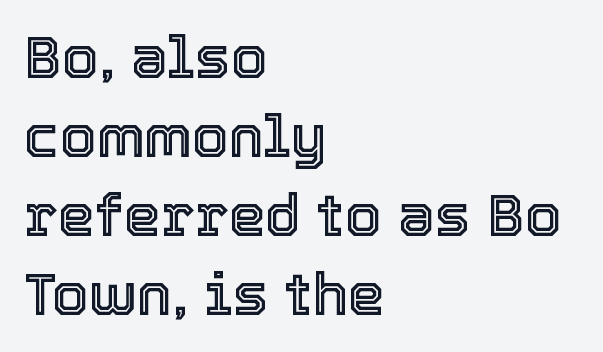
Tracking value appears to be zero — textbook default spacing. Vertical strokes here are truly vertical. This rendering uses left alignment, leaving the right contour irregular. Varying glyph widths throughout — classic text-font behaviour. Successive baselines arrive at the customary interval. Each row of text sits above clean, open space.
